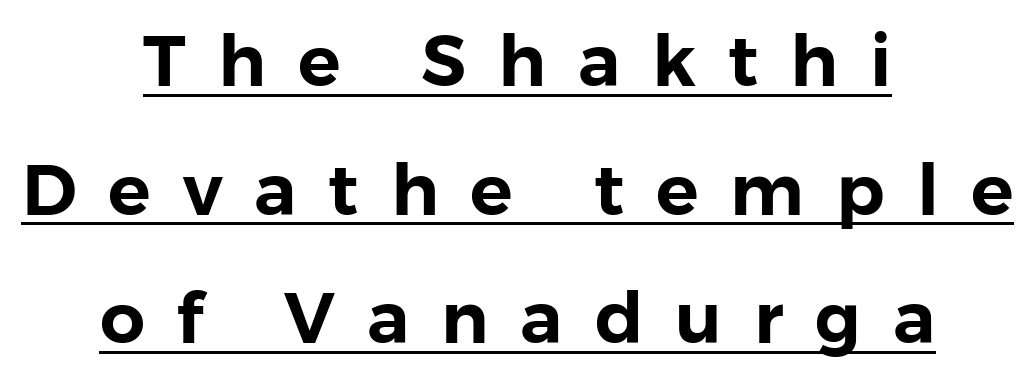
This rendering uses center alignment, leaving both contours irregular but symmetric. Note: no serifs on the glyphs. Is the letter spacing exaggerated? Yes — the characters are pushed far apart. The specimen reads as upright at a glance.
